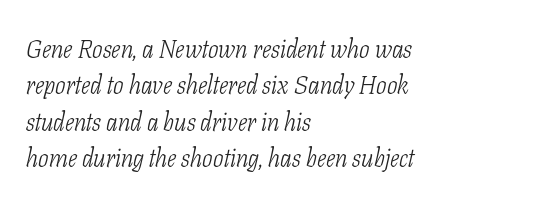
The image shows 25 px text type, italic (leaning right); set left-aligned, normal line spacing (1.46x), normal letter spacing, not underlined.
